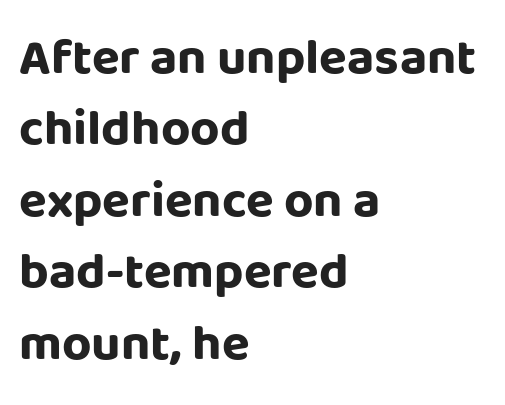
Q: Is the text bold? A: Yes.
Q: Is the text italic (slanted)? A: No, it is upright.
Q: Is the typeface a serif or a sans-serif typeface? A: Sans-serif.
Q: Is the text underlined? A: No.
Q: How is the paragraph aligned? A: Left-aligned.
Q: Is the spacing between letters normal or unusually wide? A: Normal.
Q: Is the spacing between lines tight, normal or loose? A: Normal.
Q: Width (condensed, normal, or wide)? A: Normal.
Q: Stroke contrast? A: Low.
Q: x-height? A: Large.
Q: Monospaced? A: No.
